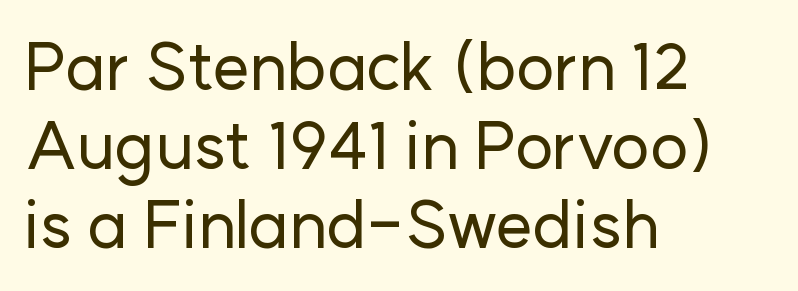
Q: Is the text italic (slanted)? A: No, it is upright.
Q: Is the typeface a serif or a sans-serif typeface? A: Sans-serif.
Q: Is the text underlined? A: No.
Q: How is the paragraph aligned? A: Left-aligned.
Q: Is the spacing between letters normal or unusually wide? A: Normal.
Q: Width (condensed, normal, or wide)? A: Normal.
Q: Stroke contrast? A: Low.
Q: x-height? A: Medium.
Q: Monospaced? A: No.
